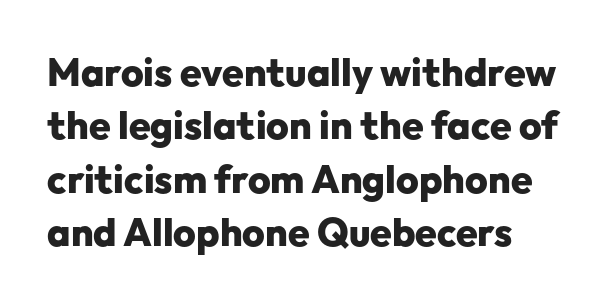
Rule under the text: the space is simply empty. Tall strokes in this sample are plumb rather than angled. The glyphs in this specimen are sans serif. The vertical gap from one line to the next is medium. How are the letters spaced? Ordinarily, with no added tracking. The passage shown is typed in a proportional face where columns would drift.
